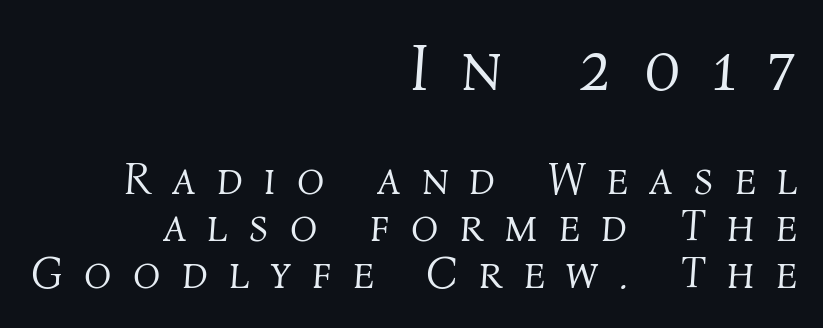
{"italic": "yes", "lean": "right", "slant_degrees": 4, "bold": "no", "weight": "light", "width": "normal", "stroke_contrast": "medium", "x_height": "medium", "monospaced": "no", "underline": "no", "align": "right", "line_spacing": "tight", "line_spacing_ratio": 1.05, "letter_spacing": "wide", "letter_spacing_em": 0.47, "larger_block": "first", "size_ratio": 1.51, "glyph_px": 68}
